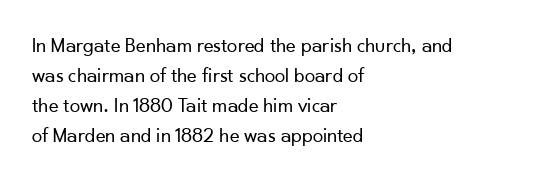
Q: Is the text bold? A: No.
Q: Is the text italic (slanted)? A: No, it is upright.
Q: Is the text underlined? A: No.
Q: How is the paragraph aligned? A: Left-aligned.
Q: Is the spacing between letters normal or unusually wide? A: Normal.
Q: Is the spacing between lines tight, normal or loose? A: Normal.
